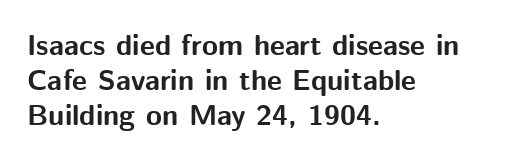
{"serif": "no", "italic": "no", "bold": "yes", "weight": "bold", "width": "normal", "stroke_contrast": "medium", "x_height": "medium", "monospaced": "no", "underline": "no", "align": "left", "line_spacing_ratio": 1.2, "letter_spacing": "normal", "letter_spacing_em": 0.0, "glyph_px": 29}
